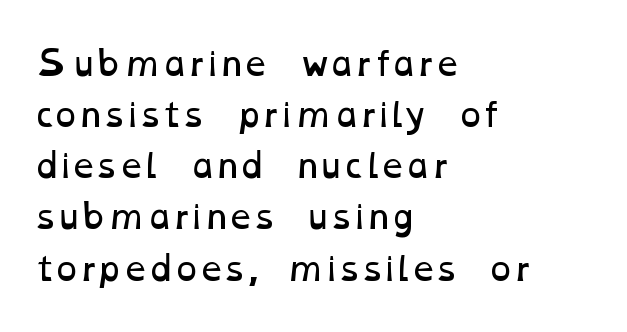
{"bold": "no", "weight": "regular", "width": "wide", "stroke_contrast": "low", "x_height": "medium", "monospaced": "no", "underline": "no", "align": "left", "line_spacing": "normal", "line_spacing_ratio": 1.55, "letter_spacing": "normal", "letter_spacing_em": 0.0, "glyph_px": 33}
